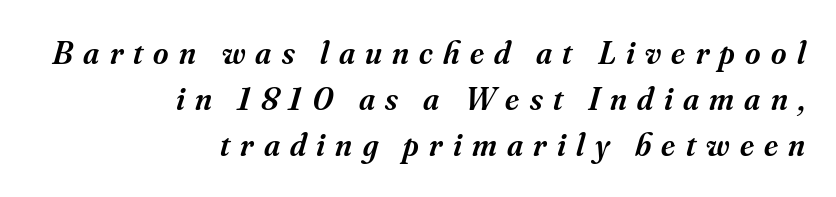
Q: Is the text bold? A: Semi-bold.
Q: Is the text italic (slanted)? A: Yes, it leans right by about 16 degrees.
Q: Is the typeface a serif or a sans-serif typeface? A: Serif.
Q: Is the text underlined? A: No.
Q: How is the paragraph aligned? A: Right-aligned.
Q: Is the spacing between letters normal or unusually wide? A: Unusually wide.
Q: Is the spacing between lines tight, normal or loose? A: Normal.
Q: Width (condensed, normal, or wide)? A: Normal.
Q: Stroke contrast? A: Medium.
Q: x-height? A: Small.
Q: Monospaced? A: No.
